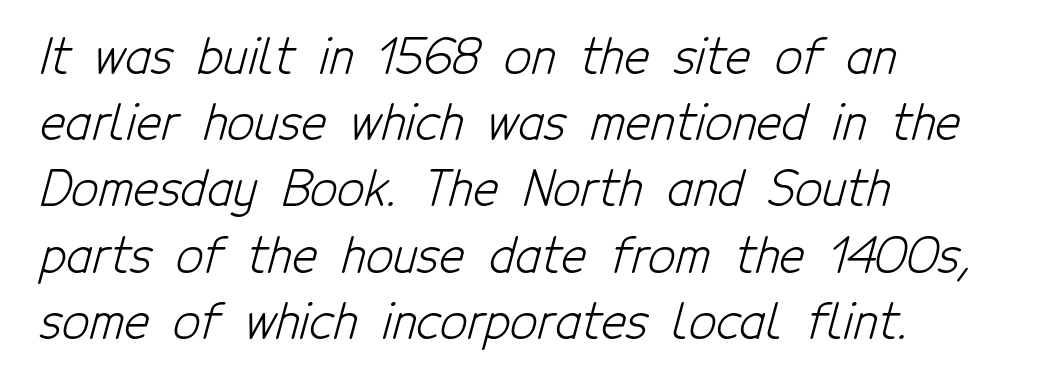
{"serif": "no", "bold": "no", "weight": "light", "width": "condensed", "stroke_contrast": "low", "x_height": "medium", "monospaced": "no", "underline": "no", "align": "left", "line_spacing": "normal", "line_spacing_ratio": 1.38, "letter_spacing": "normal", "letter_spacing_em": 0.0, "glyph_px": 48}
